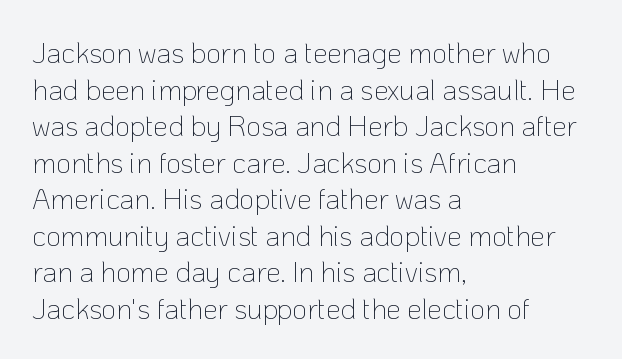
{"serif": "no", "italic": "no", "bold": "no", "weight": "thin", "width": "normal", "stroke_contrast": "low", "x_height": "medium", "monospaced": "no", "underline": "no", "align": "left", "line_spacing": "normal", "line_spacing_ratio": 1.26, "letter_spacing": "normal", "letter_spacing_em": 0.0, "glyph_px": 29}
